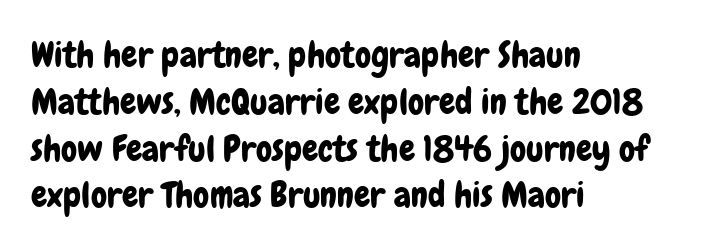
Q: Is the text italic (slanted)? A: No, it is upright.
Q: Is the typeface a serif or a sans-serif typeface? A: Sans-serif.
Q: Is the text underlined? A: No.
Q: How is the paragraph aligned? A: Left-aligned.
Q: Is the spacing between letters normal or unusually wide? A: Normal.
Q: Is the spacing between lines tight, normal or loose? A: Normal.
Q: Width (condensed, normal, or wide)? A: Condensed.
Q: Stroke contrast? A: Low.
Q: x-height? A: Medium.
Q: Monospaced? A: No.
